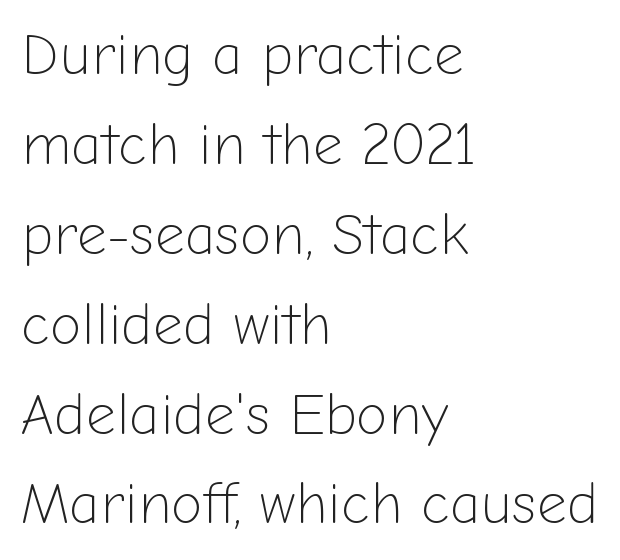
Q: Is the text bold? A: No.
Q: Is the text italic (slanted)? A: No, it is upright.
Q: Is the typeface a serif or a sans-serif typeface? A: Sans-serif.
Q: Is the text underlined? A: No.
Q: How is the paragraph aligned? A: Left-aligned.
Q: Is the spacing between letters normal or unusually wide? A: Normal.
Q: Is the spacing between lines tight, normal or loose? A: Normal.
Q: Width (condensed, normal, or wide)? A: Normal.
Q: Stroke contrast? A: Low.
Q: x-height? A: Medium.
Q: Monospaced? A: No.
